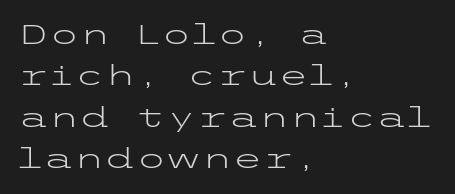
{"serif": "no", "italic": "no", "bold": "no", "weight": "light", "width": "wide", "stroke_contrast": "low", "x_height": "medium", "underline": "no", "align": "left", "line_spacing": "normal", "line_spacing_ratio": 1.48, "letter_spacing": "normal", "letter_spacing_em": 0.0, "glyph_px": 28}
